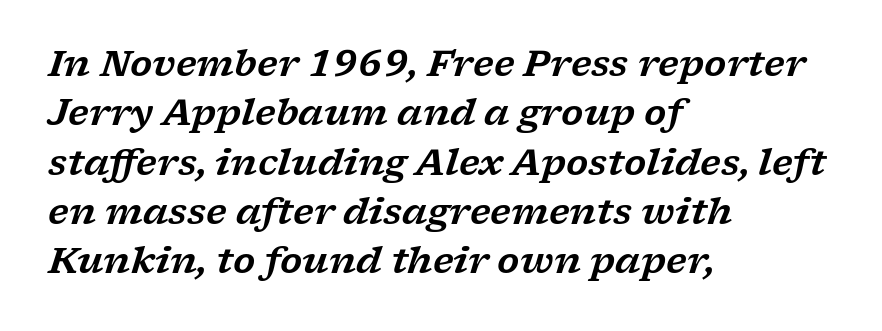
{"serif": "yes", "italic": "yes", "lean": "right", "slant_degrees": 17, "width": "wide", "stroke_contrast": "low", "x_height": "medium", "monospaced": "no", "underline": "no", "align": "left", "line_spacing": "normal", "line_spacing_ratio": 1.37, "letter_spacing": "normal", "letter_spacing_em": 0.0, "glyph_px": 36}
